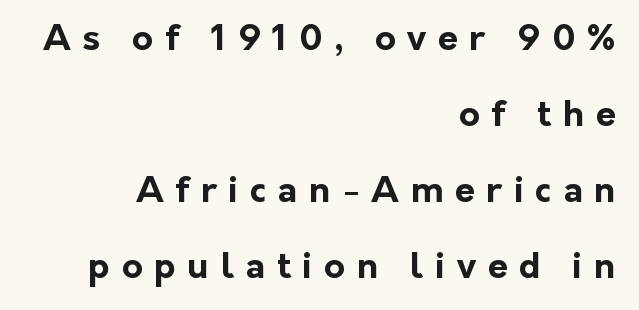
Type without underlining. Here the designer chose a conventional face with non-uniform glyph widths. Does the type have serifs? No, each stem ends abruptly. Strokes here are thick enough to call this a true bold.
